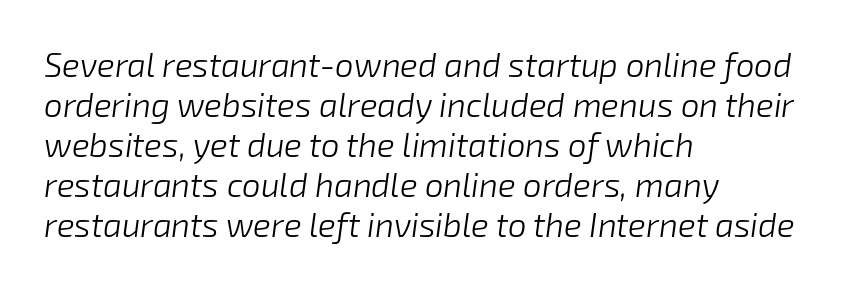
These lines are rendered in a variable-pitch font. These lines keep a tight, regular rhythm from letter to letter. Beneath every word, the page is bare. If you drew a line through each stem, it would be angled. Teacher's note: observe the even left margin — that is flush-left alignment. The strokes are not fattened; the text isn't bold.
